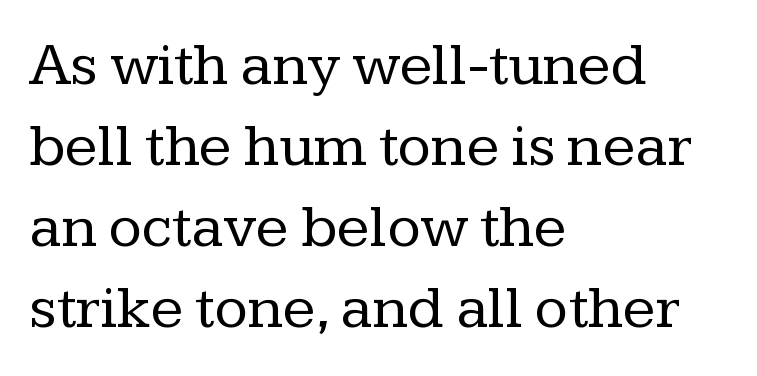
Q: Is the text bold? A: No.
Q: Is the text italic (slanted)? A: No, it is upright.
Q: Is the typeface a serif or a sans-serif typeface? A: Serif.
Q: Is the text underlined? A: No.
Q: How is the paragraph aligned? A: Left-aligned.
Q: Is the spacing between letters normal or unusually wide? A: Normal.
Q: Is the spacing between lines tight, normal or loose? A: Normal.
Q: Width (condensed, normal, or wide)? A: Normal.
Q: Stroke contrast? A: Low.
Q: x-height? A: Medium.
Q: Monospaced? A: No.
